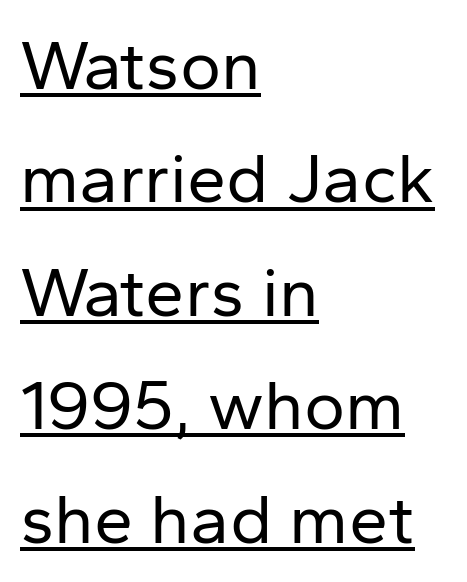
The image shows 70 px regular-weight sans-serif type, upright; set left-aligned, normal line spacing (1.62x), normal letter spacing, underlined; low stroke contrast and a medium x-height.
